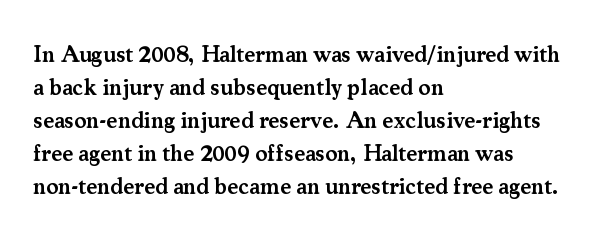
Q: Is the text bold? A: Semi-bold.
Q: Is the text italic (slanted)? A: No, it is upright.
Q: Is the text underlined? A: No.
Q: How is the paragraph aligned? A: Left-aligned.
Q: Is the spacing between letters normal or unusually wide? A: Normal.
Q: Is the spacing between lines tight, normal or loose? A: Normal.
